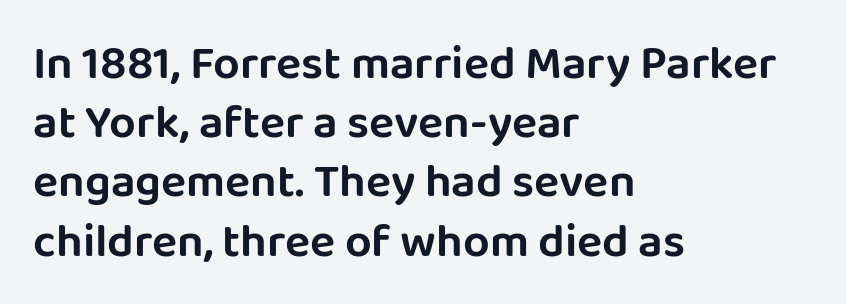
{"serif": "no", "italic": "no", "width": "normal", "stroke_contrast": "low", "x_height": "large", "monospaced": "no", "underline": "no", "align": "left", "line_spacing": "normal", "line_spacing_ratio": 1.26, "letter_spacing": "normal", "letter_spacing_em": 0.0, "glyph_px": 47}
